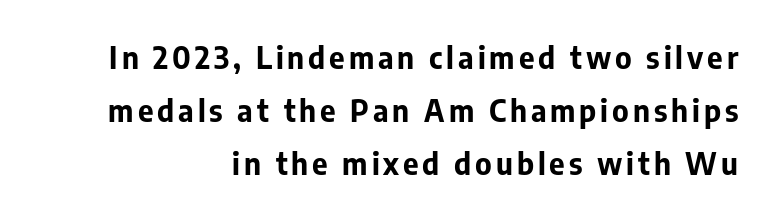
These lines are composed in type without serifs. The passage shown is typed in a proportional face where columns would drift. Descender tails drop into unmarked territory. A flush-right, rag-left setting is used for this passage.
